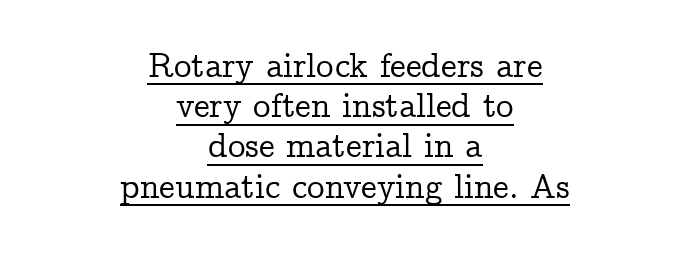
Note the varied advance widths — an 'i' is clearly narrower than an 'm'. Does the copy run flush right? No — it is centered line by line. Line spacing here is tight. A typesetter would mark this as roman, not italic.
